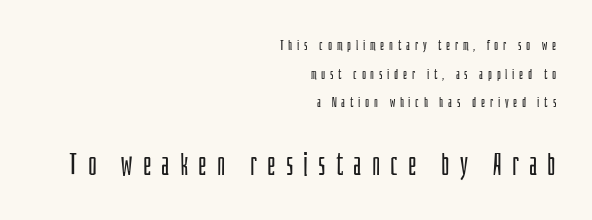
Q: Is the text bold? A: No.
Q: Is the text italic (slanted)? A: No, it is upright.
Q: Is the typeface a serif or a sans-serif typeface? A: Sans-serif.
Q: Is the text underlined? A: No.
Q: How is the paragraph aligned? A: Right-aligned.
Q: Is the spacing between letters normal or unusually wide? A: Unusually wide.
Q: Is the spacing between lines tight, normal or loose? A: Loose.
Q: Which block of text is set in a larger size, the first (top) or the second (bottom)? A: The second (bottom) one.
Q: Width (condensed, normal, or wide)? A: Condensed.
Q: Stroke contrast? A: Low.
Q: x-height? A: Large.
Q: Monospaced? A: No.
